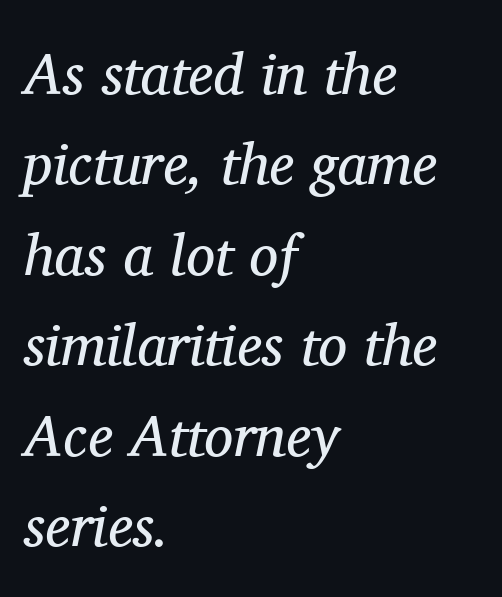
The image shows 58 px regular-weight serif type, italic (leaning right); set left-aligned, normal line spacing (1.56x), normal letter spacing, not underlined; medium stroke contrast and a medium x-height.
